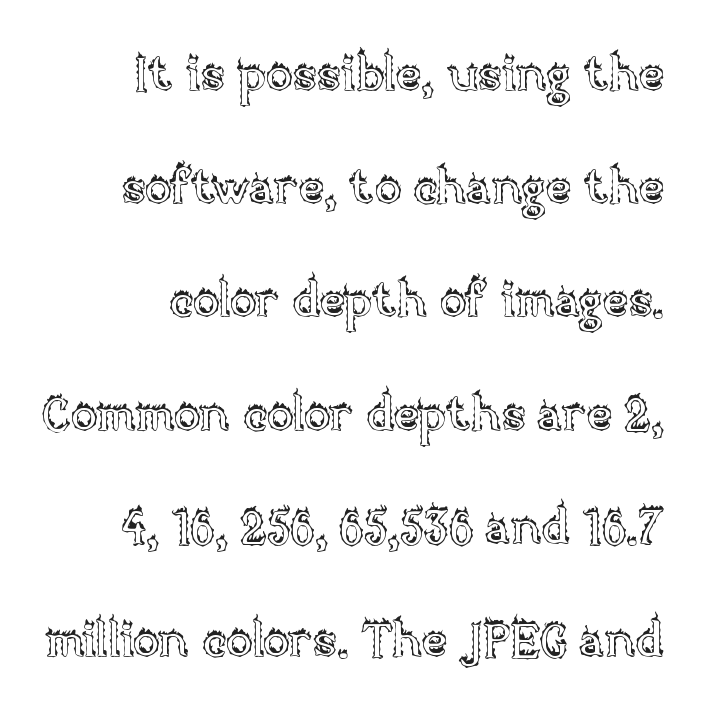
Q: Is the text italic (slanted)? A: No, it is upright.
Q: Is the text underlined? A: No.
Q: How is the paragraph aligned? A: Right-aligned.
Q: Is the spacing between letters normal or unusually wide? A: Normal.
Q: Is the spacing between lines tight, normal or loose? A: Loose.
Q: Width (condensed, normal, or wide)? A: Normal.
Q: x-height? A: Large.
Q: Monospaced? A: No.
